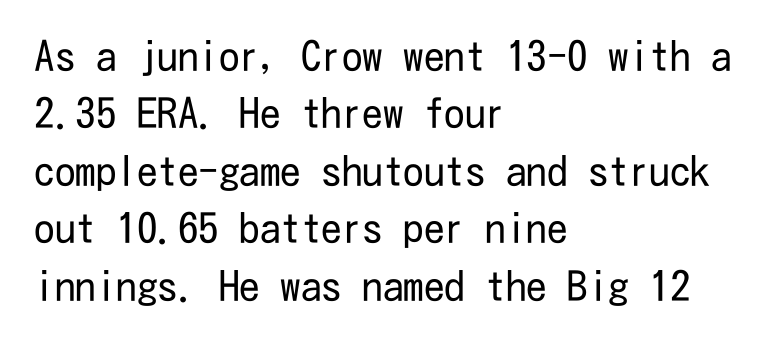
Q: Is the text bold? A: No.
Q: Is the text italic (slanted)? A: No, it is upright.
Q: Is the typeface a serif or a sans-serif typeface? A: Sans-serif.
Q: Is the text underlined? A: No.
Q: How is the paragraph aligned? A: Left-aligned.
Q: Is the spacing between letters normal or unusually wide? A: Normal.
Q: Is the spacing between lines tight, normal or loose? A: Normal.
Q: Width (condensed, normal, or wide)? A: Condensed.
Q: Stroke contrast? A: Low.
Q: x-height? A: Medium.
